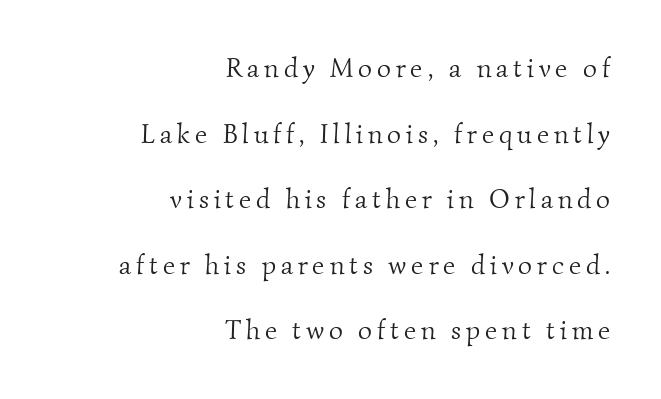
The space beneath each line is pristine and unruled. Caption: multi-line text, flush right, ragged left. Whoever set this chose breathing room over compactness in the vertical rhythm. This is not heavy type; no bold has been used.
